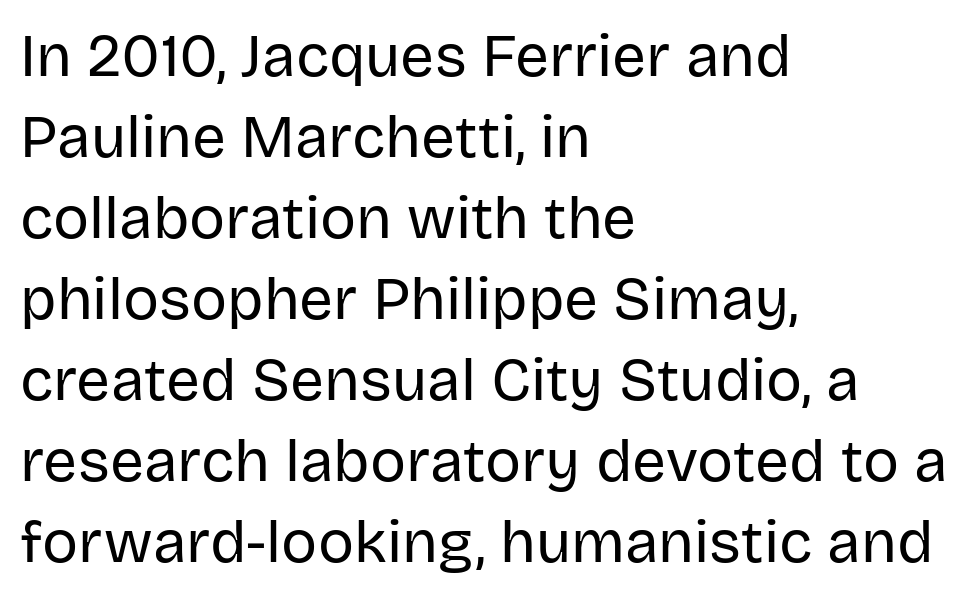
A classic flush-left, rag-right setting is used for this passage. Leading matches the norm, producing a regular column. Underline: absent. Type style note: lacks serifs. A typesetter would mark this as roman, not italic. Standard letterfit; no display-style spreading of the glyphs.
